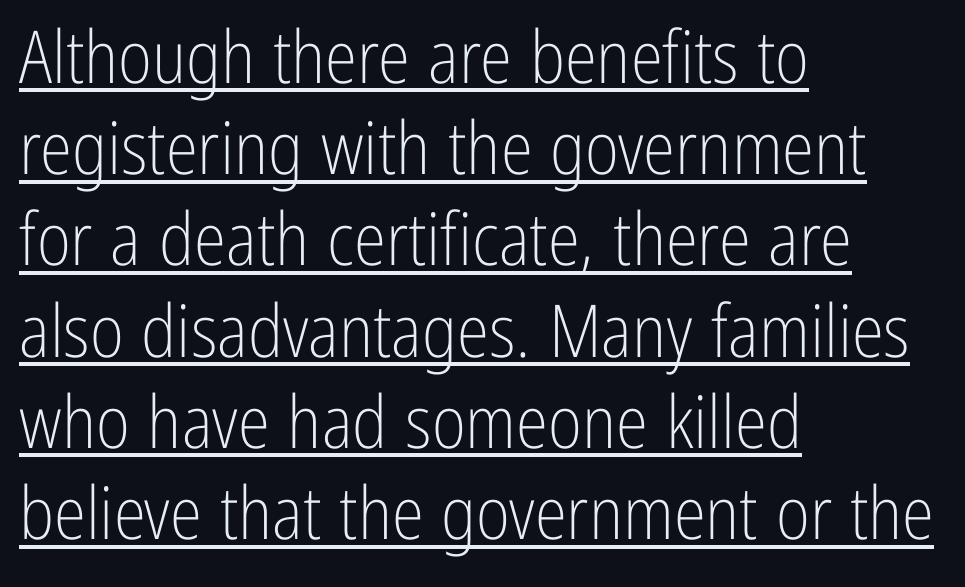
{"serif": "no", "italic": "no", "bold": "no", "weight": "light", "width": "condensed", "stroke_contrast": "low", "x_height": "medium", "monospaced": "no", "underline": "yes", "align": "left", "line_spacing": "normal", "line_spacing_ratio": 1.25, "letter_spacing": "normal", "letter_spacing_em": 0.0, "glyph_px": 73}
